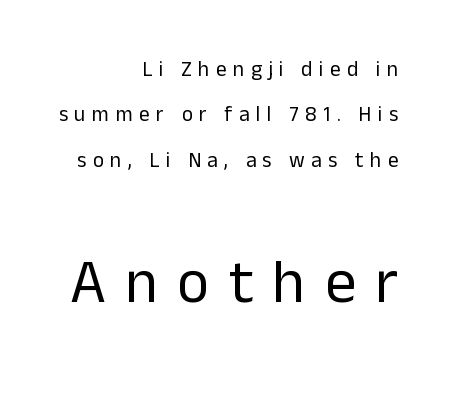
The image shows 62 px regular-weight sans-serif type, upright; set right-aligned, loose line spacing (2.16x), unusually wide letter spacing (+0.31 em), not underlined; the second (bottom) block is 2.95x larger; low stroke contrast and a medium x-height.
